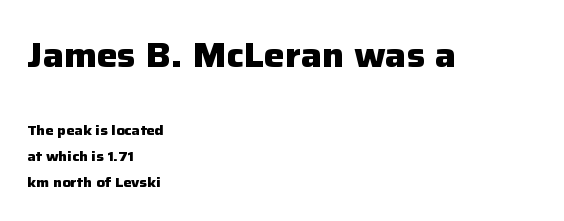
Short and long lines alike share a common starting point at left. Caption: upper text group enlarged, lower text group reduced. Do the characters align in a grid? No, the font is proportional. No extra tracking has been applied to these lines. Rule under the text: the space is simply empty. This is roman type, the default non-slanted kind.
